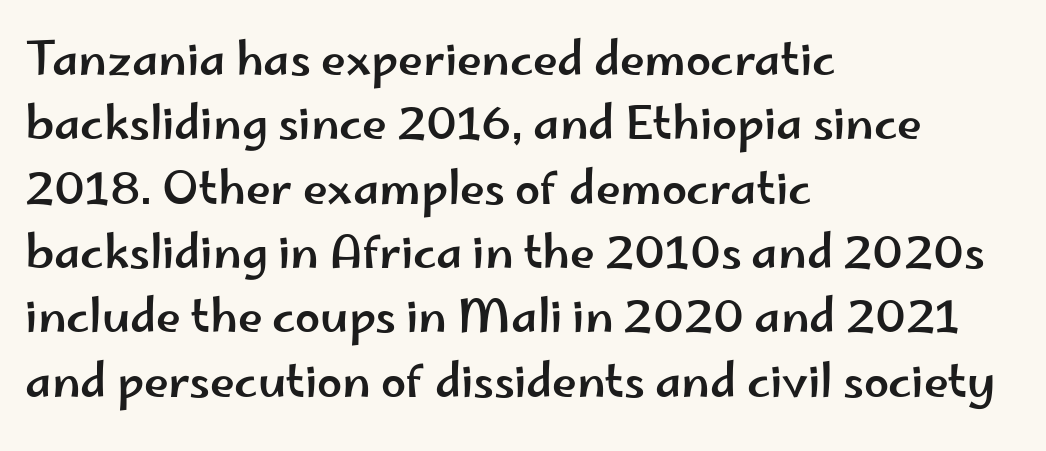
These lines were composed using upright roman letters. The lines in this sample share a left origin and differ only in where they stop. Underlining? Definitely not there. The designer left line spacing at the default.
